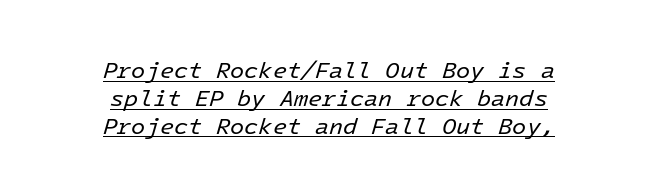
The image shows 23 px text type, italic (leaning right); set centered, line spacing 1.21x, normal letter spacing, underlined.
